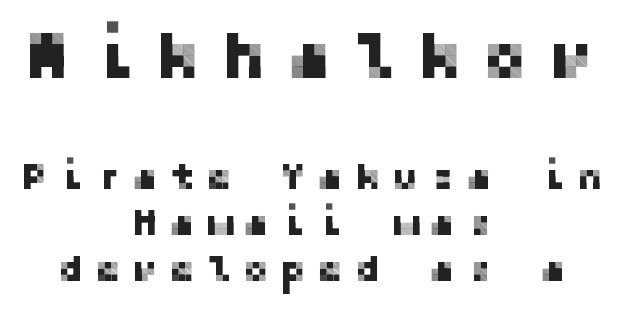
Q: Is the text italic (slanted)? A: No, it is upright.
Q: Is the typeface a serif or a sans-serif typeface? A: Sans-serif.
Q: Is the text underlined? A: No.
Q: How is the paragraph aligned? A: Centered.
Q: Is the spacing between letters normal or unusually wide? A: Unusually wide.
Q: Which block of text is set in a larger size, the first (top) or the second (bottom)? A: The first (top) one.
Q: Width (condensed, normal, or wide)? A: Normal.
Q: Stroke contrast? A: Low.
Q: x-height? A: Medium.
